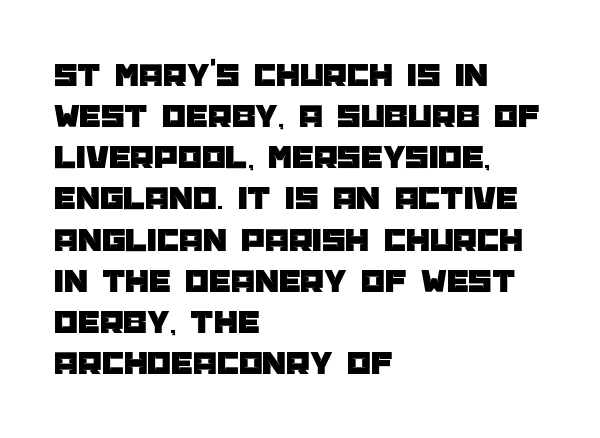
Q: Is the text italic (slanted)? A: No, it is upright.
Q: Is the typeface a serif or a sans-serif typeface? A: Sans-serif.
Q: Is the text underlined? A: No.
Q: How is the paragraph aligned? A: Left-aligned.
Q: Is the spacing between letters normal or unusually wide? A: Normal.
Q: Width (condensed, normal, or wide)? A: Normal.
Q: Stroke contrast? A: Low.
Q: x-height? A: Large.
Q: Monospaced? A: No.
